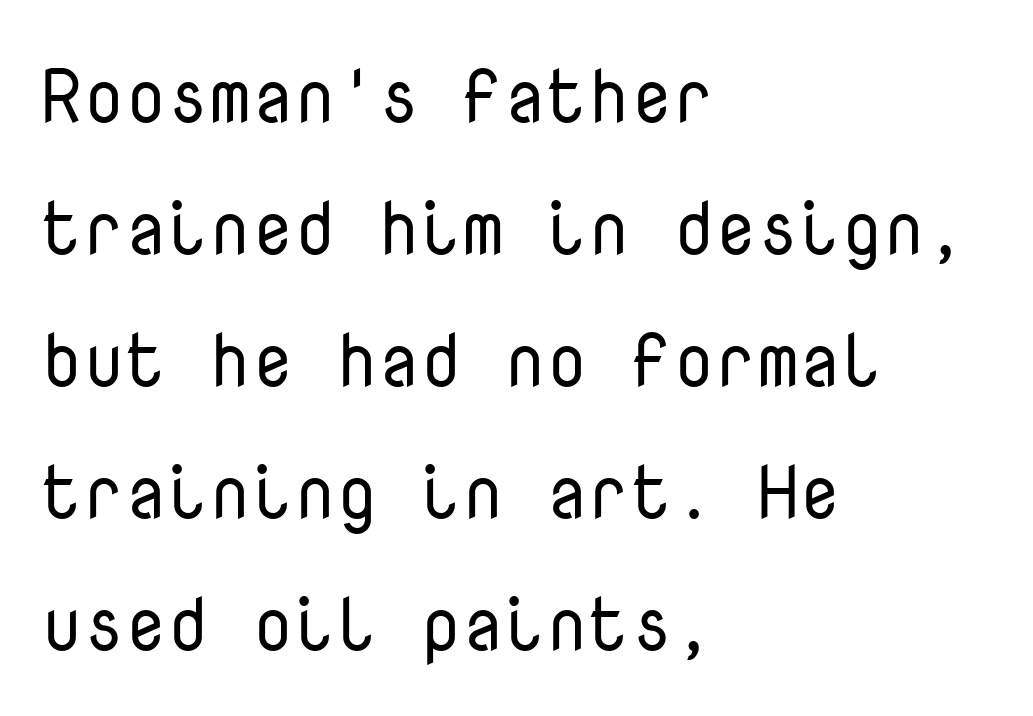
{"serif": "no", "italic": "no", "bold": "no", "weight": "regular", "width": "normal", "stroke_contrast": "low", "x_height": "medium", "monospaced": "yes", "underline": "no", "align": "left", "line_spacing_ratio": 1.76, "letter_spacing": "normal", "letter_spacing_em": 0.0, "glyph_px": 75}
